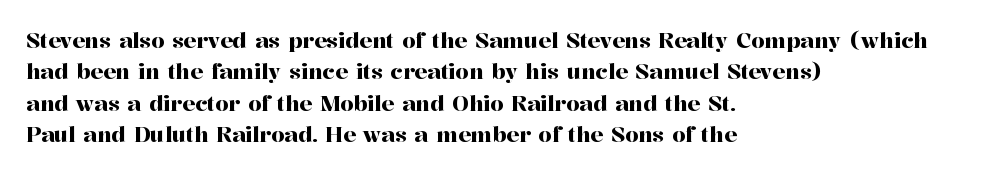
{"italic": "no", "underline": "no", "align": "left", "line_spacing": "normal", "line_spacing_ratio": 1.49, "letter_spacing": "normal", "letter_spacing_em": 0.0, "glyph_px": 21}
